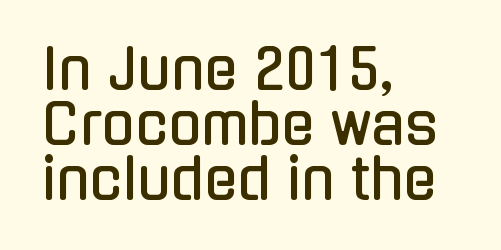
The image shows 55 px condensed sans-serif type, upright; set left-aligned, tight line spacing (1.0x), normal letter spacing, not underlined; low stroke contrast and a medium x-height.
